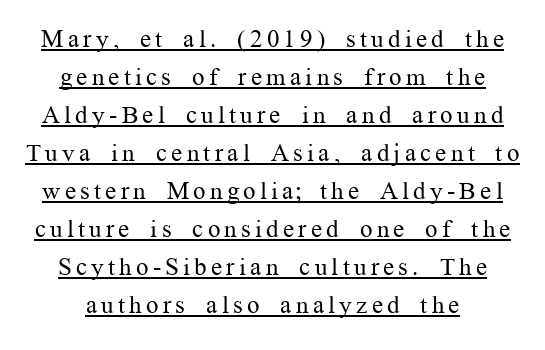
The image shows 25 px text type, upright; set normal line spacing (1.52x), underlined.
